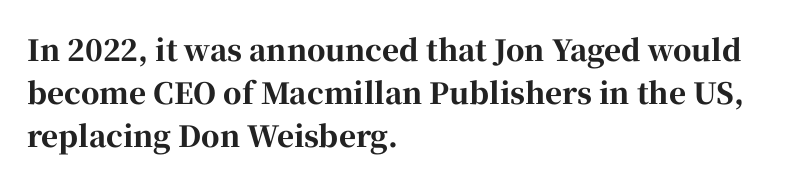
The face used here is proportionally spaced, like ordinary book or web type. The font's upright variant was chosen for this text. Caption: bold face, heavy strokes. If you drew a ruler down the left edge, every line would touch it.
